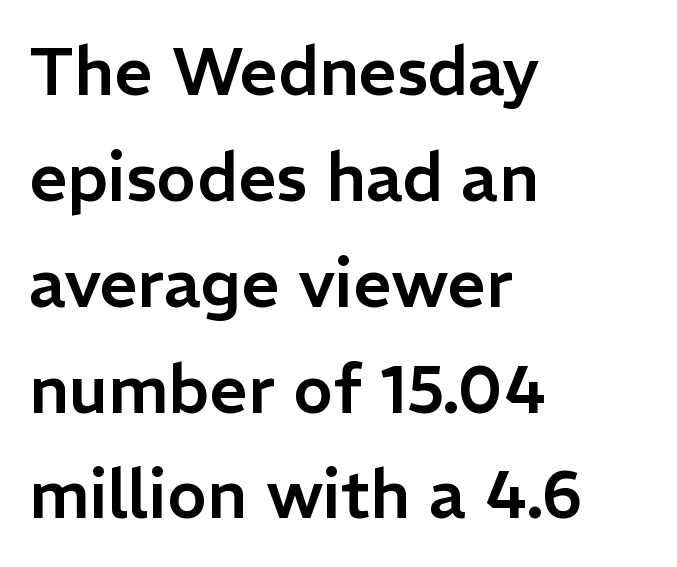
The designer left line spacing at the default. Typographically, this falls in the sans-serif category. Is the letter spacing exaggerated? No — it looks like the ordinary default. The rendering uses natural spacing where letterforms have individual widths. Does the lettering tilt? It doesn't — this is upright. The typesetter chose a ragged-right arrangement here.
